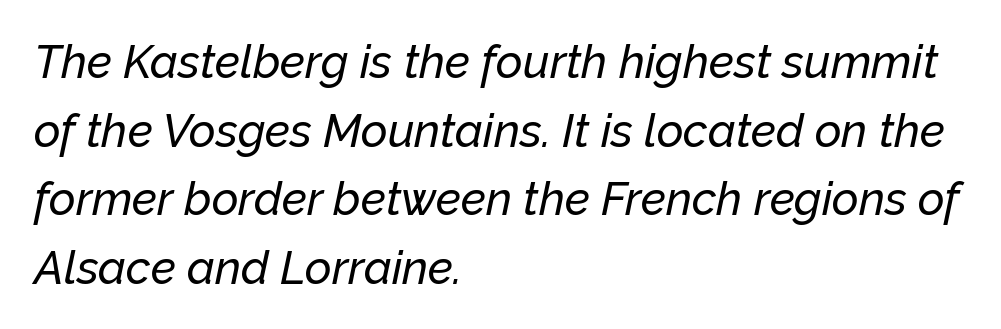
Does the lettering tilt? It does — this is italic. Check under the words: just untouched page. A typesetter would call this proportional, since set widths differ per character. This sample keeps an unexceptional amount of space between lines. Letter spacing: default.
